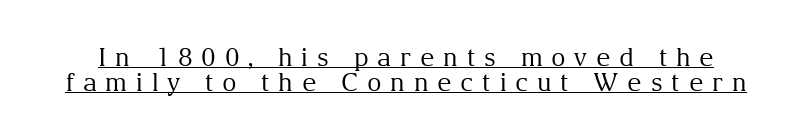
Q: Is the text bold? A: No.
Q: Is the text italic (slanted)? A: No, it is upright.
Q: Is the text underlined? A: Yes.
Q: Is the spacing between letters normal or unusually wide? A: Unusually wide.
Q: Is the spacing between lines tight, normal or loose? A: Tight.
